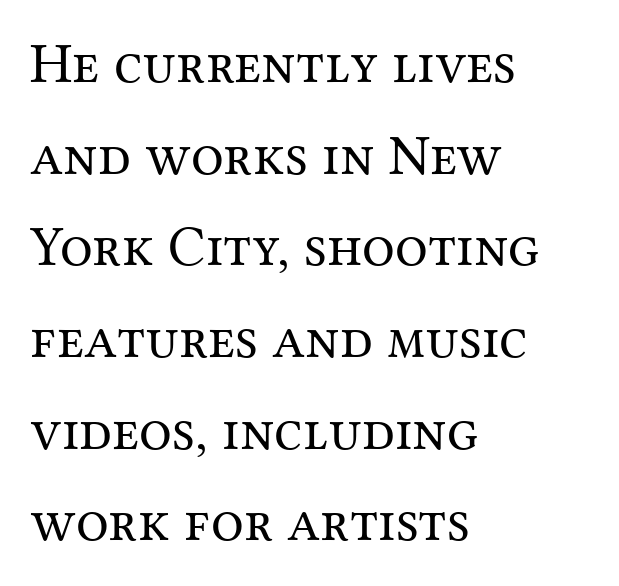
The image shows 58 px regular-weight serif type, upright; set left-aligned, normal line spacing (1.58x), normal letter spacing, not underlined; medium stroke contrast and a medium x-height.
